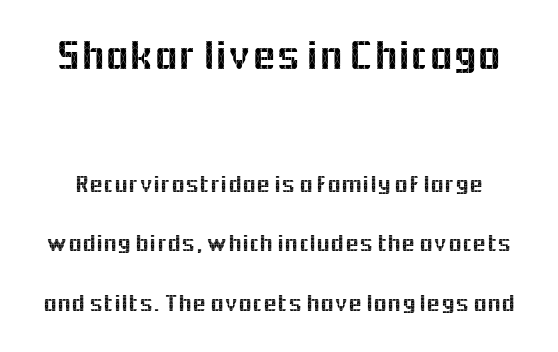
{"serif": "no", "italic": "no", "width": "normal", "x_height": "medium", "monospaced": "no", "underline": "no", "line_spacing": "loose", "line_spacing_ratio": 2.38, "letter_spacing": "normal", "letter_spacing_em": 0.0, "larger_block": "first", "size_ratio": 1.72, "glyph_px": 43}
